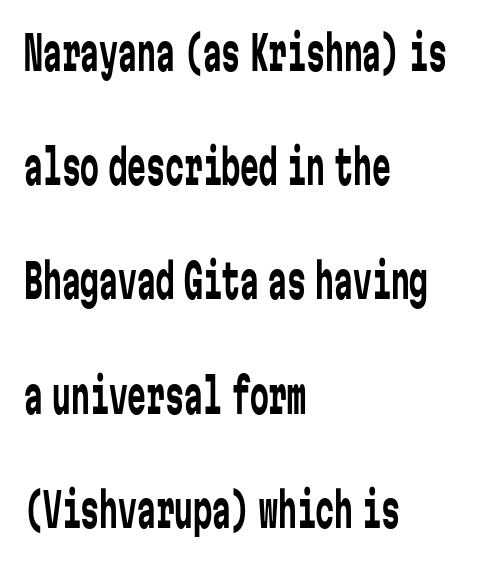
Q: Is the text bold? A: No.
Q: Is the text italic (slanted)? A: No, it is upright.
Q: Is the typeface a serif or a sans-serif typeface? A: Sans-serif.
Q: Is the text underlined? A: No.
Q: How is the paragraph aligned? A: Left-aligned.
Q: Is the spacing between letters normal or unusually wide? A: Normal.
Q: Is the spacing between lines tight, normal or loose? A: Loose.
Q: Width (condensed, normal, or wide)? A: Condensed.
Q: Stroke contrast? A: Low.
Q: x-height? A: Medium.
Q: Monospaced? A: Yes.
